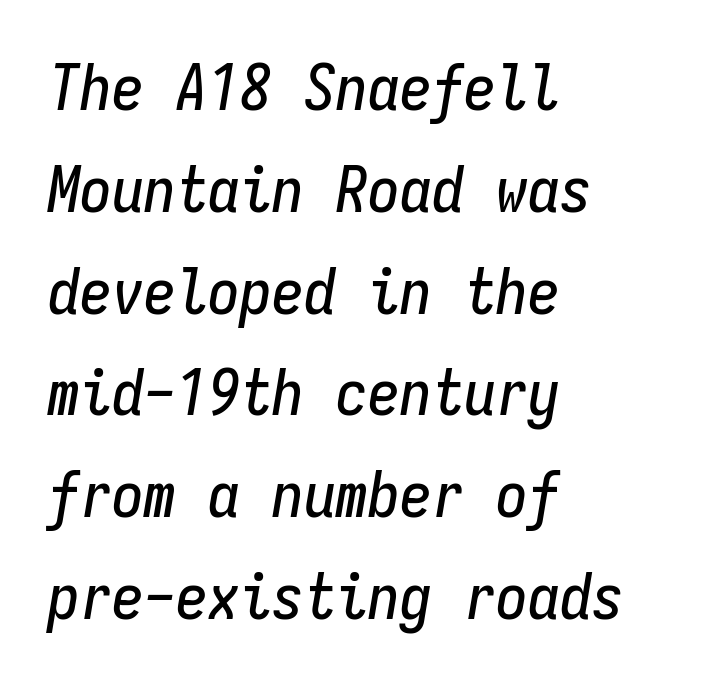
{"italic": "yes", "lean": "right", "slant_degrees": 9, "width": "condensed", "stroke_contrast": "low", "x_height": "medium", "monospaced": "yes", "underline": "no", "align": "left", "line_spacing": "normal", "line_spacing_ratio": 1.59, "letter_spacing": "normal", "letter_spacing_em": 0.0, "glyph_px": 64}
